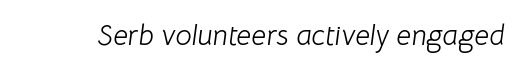
{"italic": "yes", "lean": "right", "slant_degrees": 8, "bold": "no", "weight": "light", "width": "normal", "stroke_contrast": "low", "x_height": "medium", "monospaced": "no", "underline": "no", "letter_spacing": "normal", "letter_spacing_em": 0.0, "glyph_px": 29}
